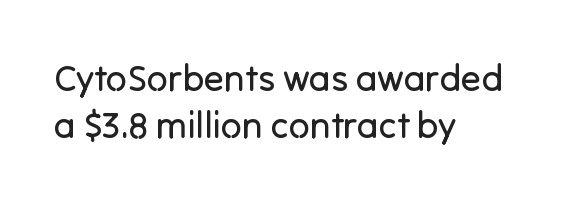
The passage shown is typed in a proportional face where columns would drift. Notice how the stems are strictly vertical — no italics here. The foot of each line stays bare and open. The font is comparable to plain body text, perhaps lighter.
